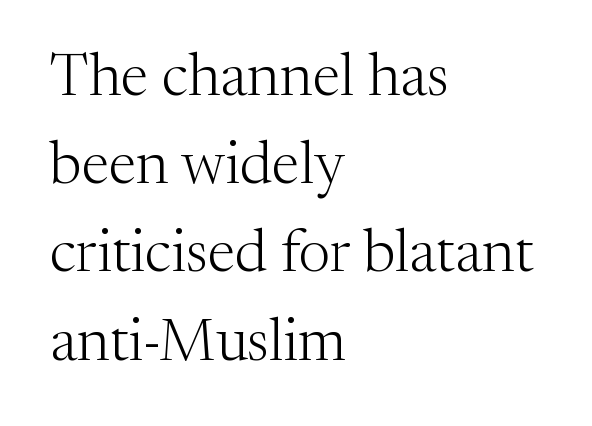
{"serif": "yes", "italic": "no", "bold": "no", "weight": "light", "width": "normal", "stroke_contrast": "medium", "x_height": "medium", "monospaced": "no", "underline": "no", "align": "left", "line_spacing": "normal", "line_spacing_ratio": 1.47, "letter_spacing": "normal", "letter_spacing_em": 0.0, "glyph_px": 60}
